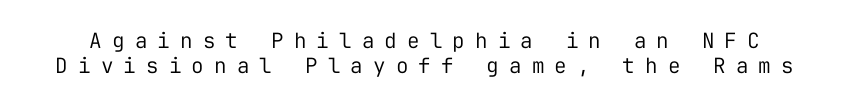
Q: Is the text bold? A: No.
Q: Is the text italic (slanted)? A: No, it is upright.
Q: Is the text underlined? A: No.
Q: Is the spacing between letters normal or unusually wide? A: Unusually wide.
